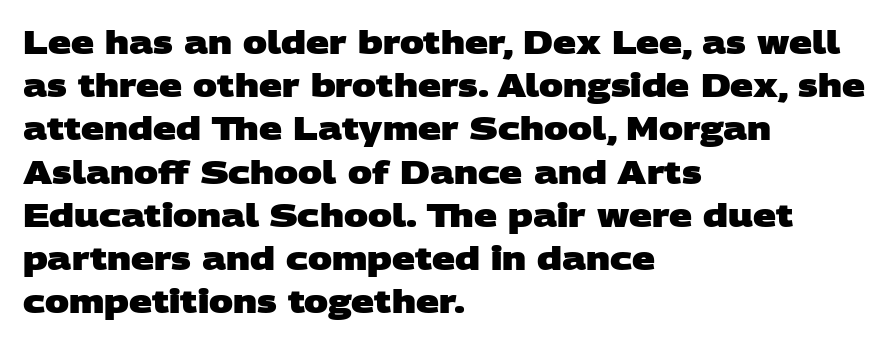
{"serif": "no", "bold": "yes", "weight": "heavy", "width": "wide", "stroke_contrast": "low", "x_height": "large", "monospaced": "no", "underline": "no", "align": "left", "line_spacing": "normal", "line_spacing_ratio": 1.35, "letter_spacing": "normal", "letter_spacing_em": 0.0, "glyph_px": 32}
